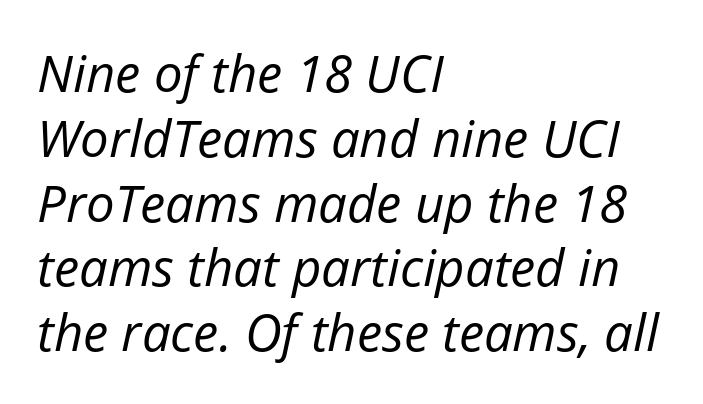
{"italic": "yes", "lean": "right", "slant_degrees": 12, "bold": "no", "weight": "regular", "width": "normal", "stroke_contrast": "low", "x_height": "medium", "monospaced": "no", "underline": "no", "align": "left", "line_spacing": "normal", "line_spacing_ratio": 1.27, "letter_spacing": "normal", "letter_spacing_em": 0.0, "glyph_px": 51}
